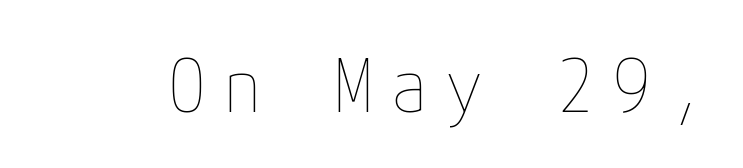
{"italic": "no", "bold": "no", "weight": "thin", "width": "condensed", "stroke_contrast": "low", "x_height": "medium", "underline": "no", "letter_spacing": "wide", "letter_spacing_em": 0.25, "glyph_px": 74}
